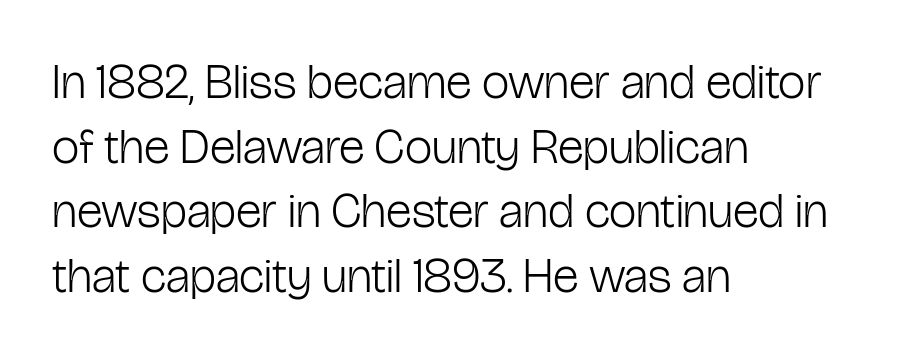
The compositor pushed each line to the left boundary. The specimen omits any rule beneath the text block's lines. The letters carry no serifs — their stems end cleanly without finishing strokes. The cut favours lightness, reaching ordinary text weight at its darkest. These lines are rendered in a variable-pitch font. These lines keep a tight, regular rhythm from letter to letter.
